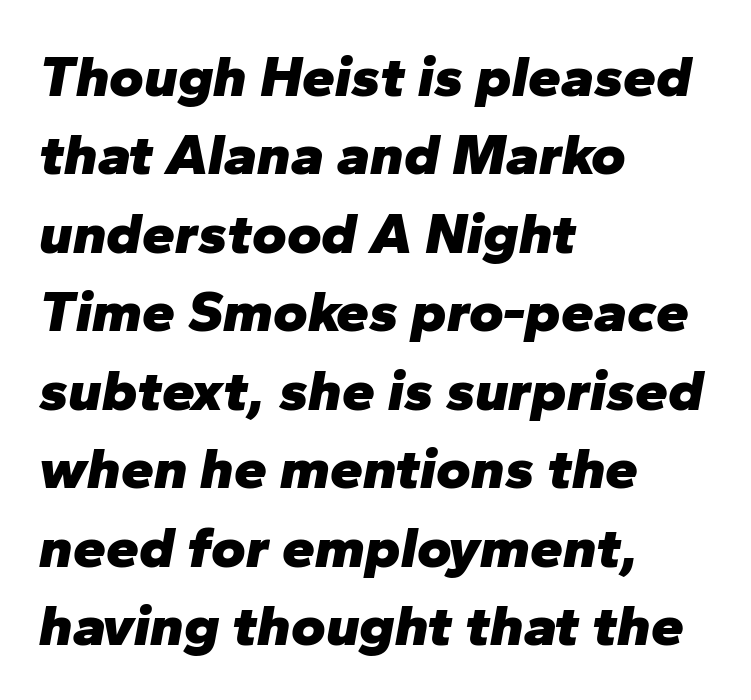
The image shows 59 px heavy type, italic (leaning right); set left-aligned, normal line spacing (1.33x), normal letter spacing, not underlined; low stroke contrast and a medium x-height.
